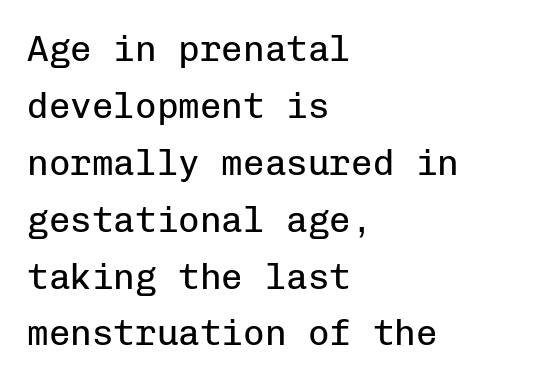
Rendered with straight, roman letterforms. Weight class: somewhere from thin through regular. The designer went with a sans here, leaving each stem footless. All the whitespace from short lines collects on the right. Any mark beneath the type? The region is blank.
